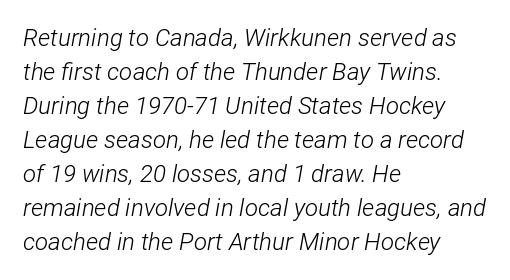
The image shows 24 px text type, italic (leaning right); set left-aligned, normal line spacing (1.42x), normal letter spacing, not underlined.
